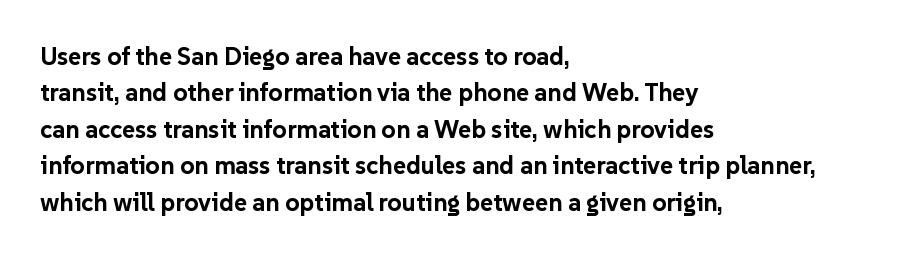
{"italic": "no", "bold": "yes", "underline": "no", "align": "left", "line_spacing": "normal", "line_spacing_ratio": 1.46, "letter_spacing": "normal", "letter_spacing_em": 0.0, "glyph_px": 25}
